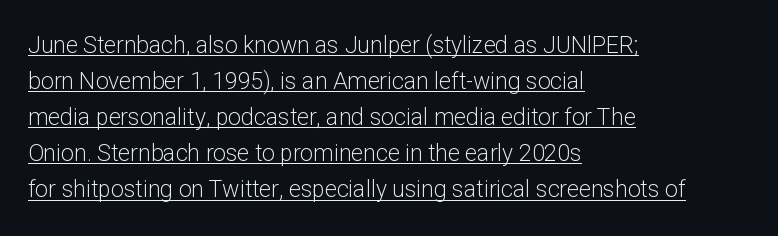
Q: Is the text bold? A: No.
Q: Is the text italic (slanted)? A: No, it is upright.
Q: Is the text underlined? A: Yes.
Q: How is the paragraph aligned? A: Left-aligned.
Q: Is the spacing between letters normal or unusually wide? A: Normal.
Q: Is the spacing between lines tight, normal or loose? A: Normal.
